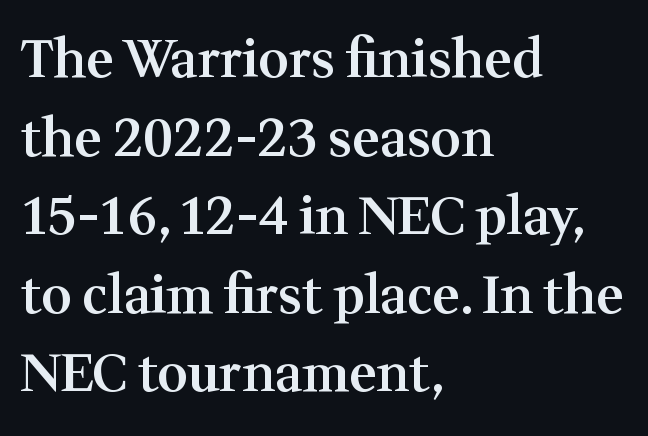
The image shows 52 px semibold serif type, upright; set left-aligned, normal line spacing (1.51x), normal letter spacing, not underlined; medium stroke contrast and a medium x-height.
